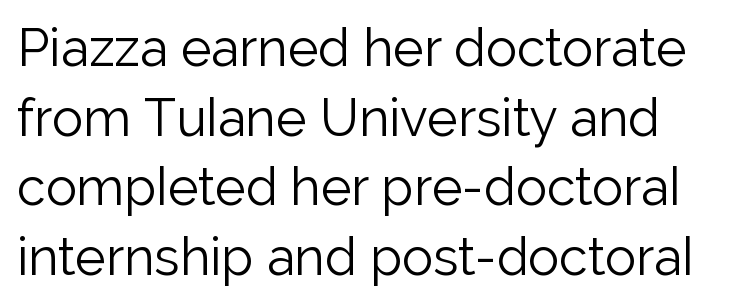
Q: Is the text bold? A: No.
Q: Is the text italic (slanted)? A: No, it is upright.
Q: Is the typeface a serif or a sans-serif typeface? A: Sans-serif.
Q: Is the text underlined? A: No.
Q: How is the paragraph aligned? A: Left-aligned.
Q: Is the spacing between letters normal or unusually wide? A: Normal.
Q: Is the spacing between lines tight, normal or loose? A: Normal.
Q: Width (condensed, normal, or wide)? A: Normal.
Q: Stroke contrast? A: Low.
Q: x-height? A: Medium.
Q: Monospaced? A: No.
